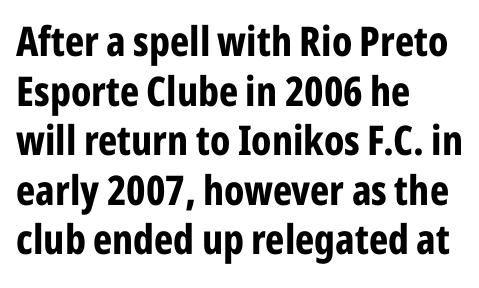
The image shows 41 px bold, condensed sans-serif type, upright; set left-aligned, line spacing 1.21x, normal letter spacing, not underlined; low stroke contrast and a medium x-height.
